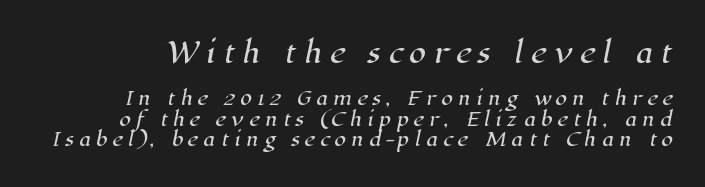
The image shows 28 px serif type; set tight line spacing (1.07x), unusually wide letter spacing (+0.25 em), not underlined; the first (top) block is 1.47x larger; high stroke contrast and a medium x-height.
